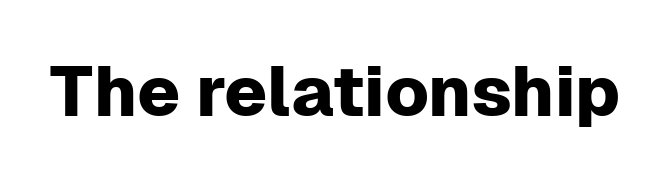
Q: Is the text italic (slanted)? A: No, it is upright.
Q: Is the typeface a serif or a sans-serif typeface? A: Sans-serif.
Q: Is the text underlined? A: No.
Q: Is the spacing between letters normal or unusually wide? A: Normal.
Q: Width (condensed, normal, or wide)? A: Normal.
Q: Stroke contrast? A: Low.
Q: x-height? A: Medium.
Q: Monospaced? A: No.
